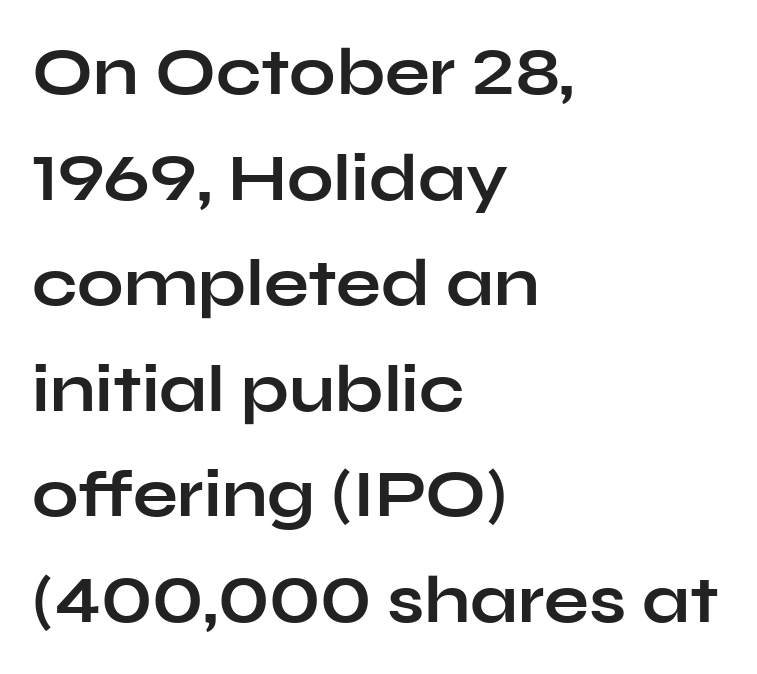
The image shows 66 px bold, wide sans-serif type, upright; set left-aligned, normal line spacing (1.6x), normal letter spacing, not underlined; low stroke contrast and a medium x-height.
